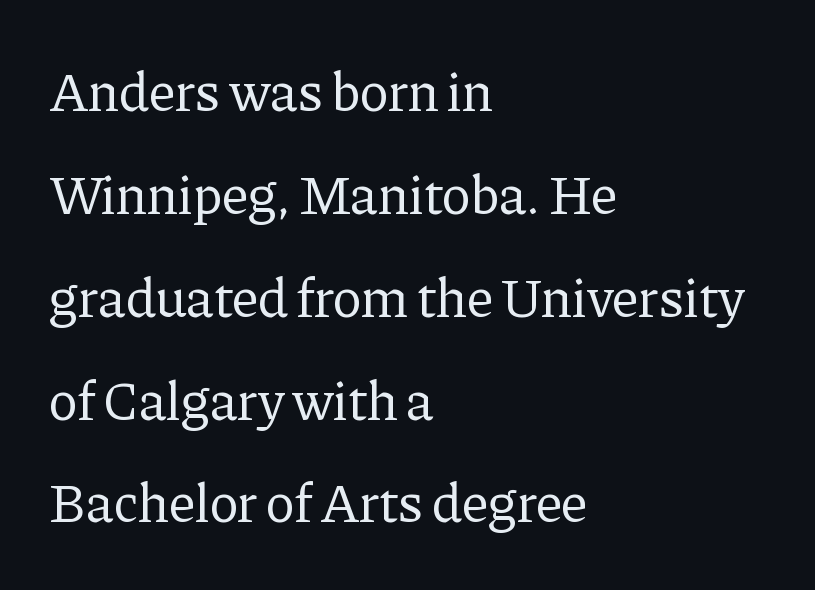
The image shows 55 px regular-weight serif type, upright; set left-aligned, line spacing 1.87x, normal letter spacing, not underlined; low stroke contrast and a medium x-height.
